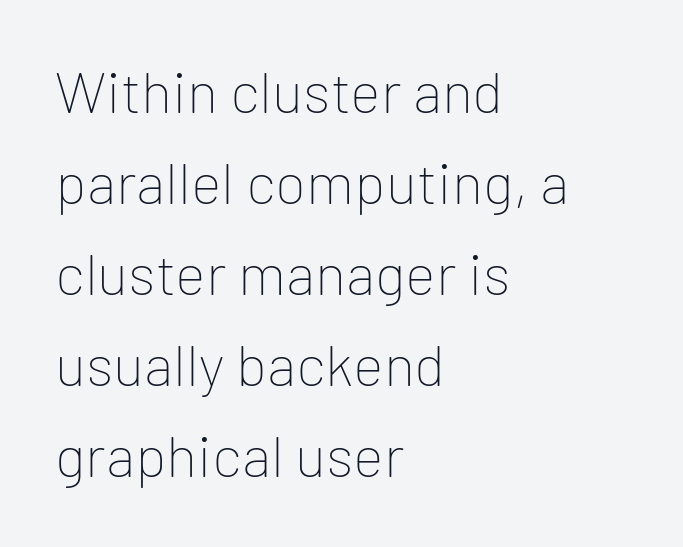
Is the letter spacing exaggerated? No — it looks like the ordinary default. The passage is arranged the way most books set body copy — flush left. Heft: none added — not bold. Only glyphs here, with clear space below each row. Observe the absence of serifs on each vertical stroke in this sample.
